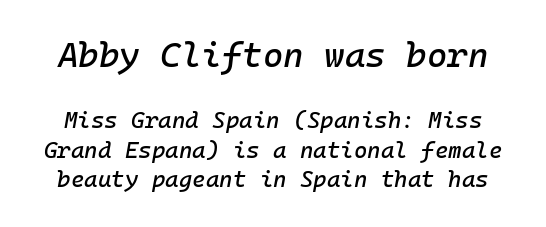
Look at the glyph heights: the upper group is clearly the bigger setting. If you measured baseline to baseline, you'd find a middling distance. This rendering leaves character spacing at its baseline value. Check the space under the baseline: it is left empty. The rendering applies a slant to the glyphs.
